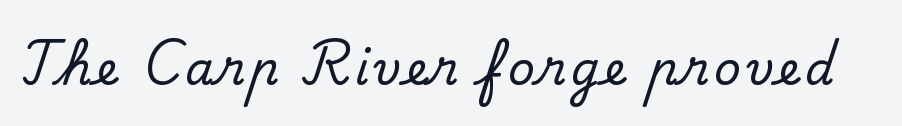
Q: Is the text italic (slanted)? A: Yes.
Q: Is the typeface a serif or a sans-serif typeface? A: Serif.
Q: Is the text underlined? A: No.
Q: Width (condensed, normal, or wide)? A: Normal.
Q: Stroke contrast? A: Low.
Q: x-height? A: Small.
Q: Monospaced? A: No.
